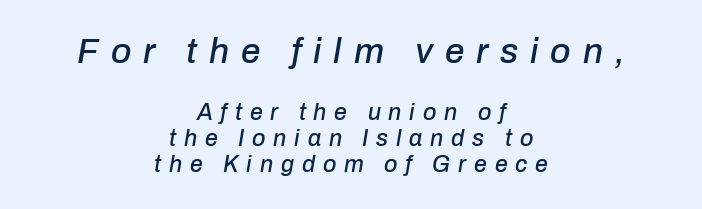
{"italic": "yes", "lean": "right", "slant_degrees": 10, "width": "normal", "stroke_contrast": "low", "x_height": "medium", "monospaced": "no", "underline": "no", "align": "center", "line_spacing": "tight", "line_spacing_ratio": 1.12, "letter_spacing": "wide", "letter_spacing_em": 0.34, "larger_block": "first", "size_ratio": 1.52, "glyph_px": 35}
